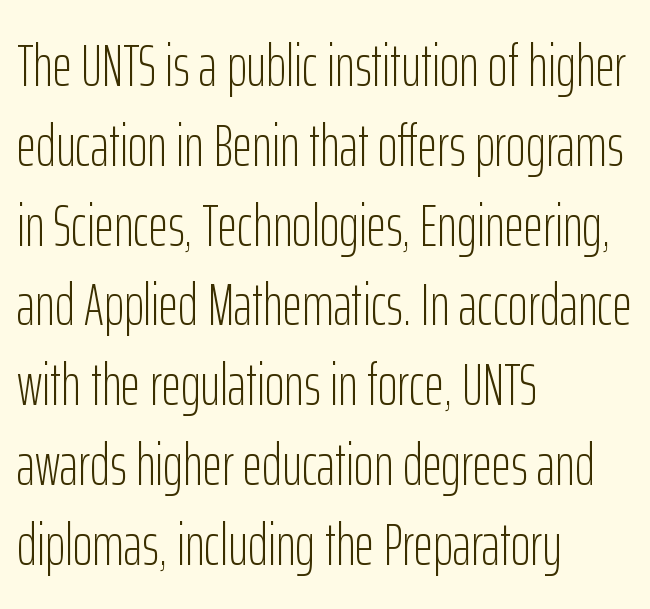
Evenly set lines give the paragraph a standard silhouette. The characters are drawn with everyday or finer stroke widths. The text was rendered using a sans face with plain stroke endings. There is no visible air inserted between adjacent glyphs. This sample has the flowing, uneven cadence of proportional lettering. The rag falls on the right side of this text block.
